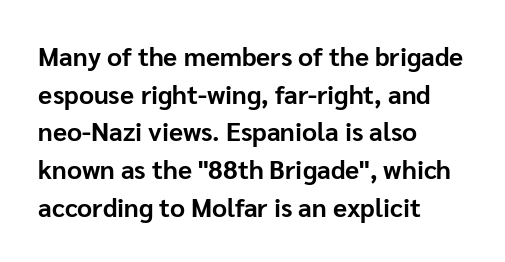
On the weight axis this lands at bold, roughly 700. Words float on clear page, feet unadorned. Interline gaps are of average width in this sample. The rendering keeps characters at their native spacing. In terms of posture, this sample is upright.
